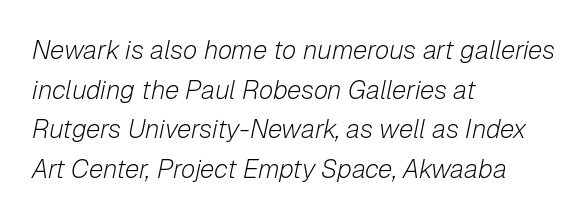
The image shows 26 px text type, italic (leaning right); set left-aligned, normal line spacing (1.52x), normal letter spacing, not underlined.
